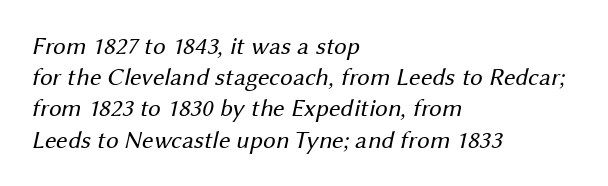
The passage shown is not bold in any degree. Rule under the text: the space is simply empty. Rows of type keep a routine distance in the vertical direction. Short note: letters normally spaced. The lines are quadded left.
